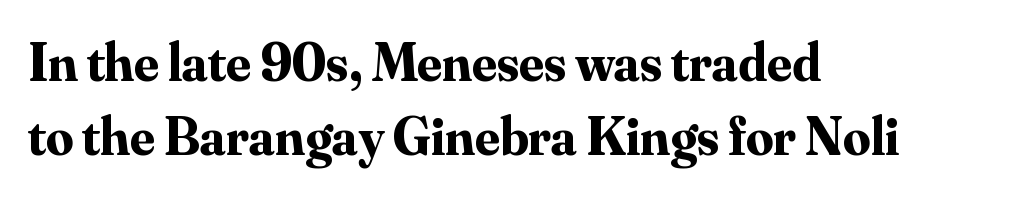
{"serif": "yes", "italic": "no", "bold": "yes", "weight": "bold", "width": "normal", "stroke_contrast": "medium", "x_height": "small", "monospaced": "no", "underline": "no", "align": "left", "line_spacing": "normal", "line_spacing_ratio": 1.37, "letter_spacing": "normal", "letter_spacing_em": 0.0, "glyph_px": 54}
